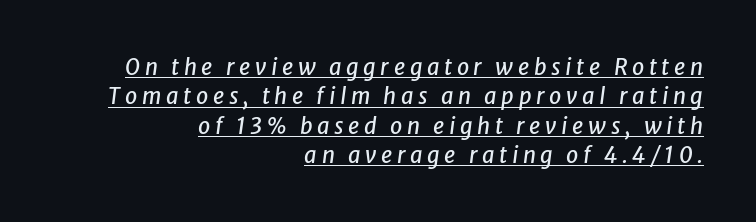
Horizontally, the lines are justified to the trailing edge only. This sample uses expanded letter spacing, leaving extra air between glyphs. A normal amount of white space separates one row of letters from the next. This is oblique type, the kind used for emphasis or titles. Underlining? Definitely there.
